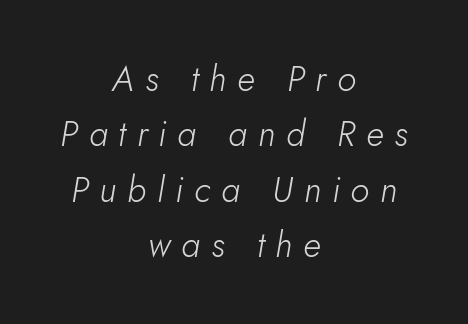
Q: Is the text bold? A: No.
Q: Is the text italic (slanted)? A: Yes, it leans right by about 10 degrees.
Q: Is the text underlined? A: No.
Q: How is the paragraph aligned? A: Centered.
Q: Is the spacing between letters normal or unusually wide? A: Unusually wide.
Q: Is the spacing between lines tight, normal or loose? A: Normal.
Q: Width (condensed, normal, or wide)? A: Normal.
Q: Stroke contrast? A: Low.
Q: x-height? A: Small.
Q: Monospaced? A: No.
